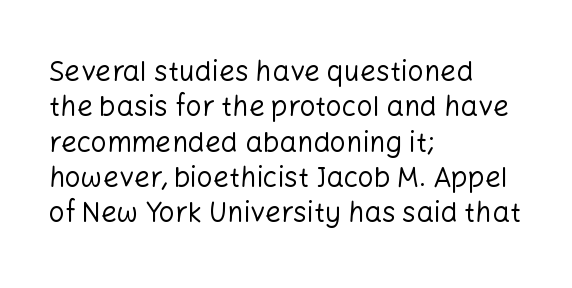
Q: Is the text bold? A: No.
Q: Is the text italic (slanted)? A: No, it is upright.
Q: Is the typeface a serif or a sans-serif typeface? A: Sans-serif.
Q: Is the text underlined? A: No.
Q: How is the paragraph aligned? A: Left-aligned.
Q: Is the spacing between letters normal or unusually wide? A: Normal.
Q: Is the spacing between lines tight, normal or loose? A: Normal.
Q: Width (condensed, normal, or wide)? A: Normal.
Q: Stroke contrast? A: Low.
Q: x-height? A: Medium.
Q: Monospaced? A: No.
